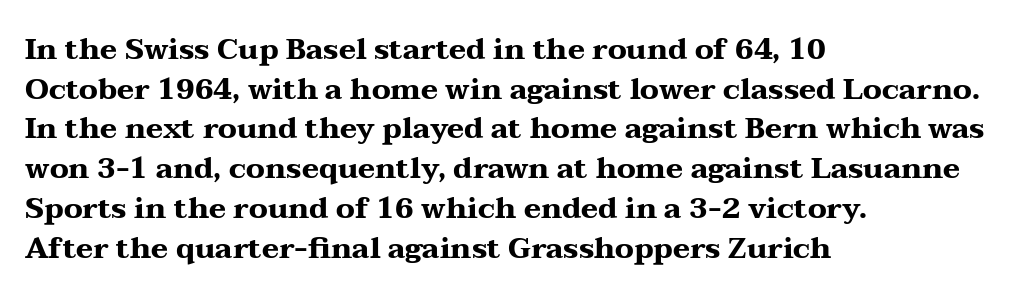
{"serif": "yes", "italic": "no", "bold": "yes", "weight": "heavy", "width": "wide", "stroke_contrast": "medium", "x_height": "medium", "monospaced": "no", "underline": "no", "align": "left", "line_spacing": "normal", "line_spacing_ratio": 1.37, "letter_spacing": "normal", "letter_spacing_em": 0.0, "glyph_px": 29}
